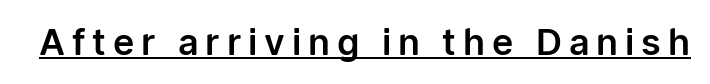
The image shows 36 px sans-serif type, upright; set underlined; low stroke contrast and a medium x-height.
